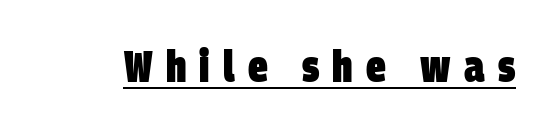
Q: Is the text bold? A: Yes.
Q: Is the typeface a serif or a sans-serif typeface? A: Sans-serif.
Q: Is the text underlined? A: Yes.
Q: Is the spacing between letters normal or unusually wide? A: Unusually wide.
Q: Width (condensed, normal, or wide)? A: Condensed.
Q: Stroke contrast? A: Low.
Q: x-height? A: Large.
Q: Monospaced? A: No.
